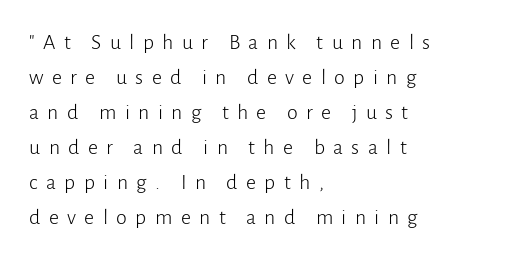
{"italic": "no", "bold": "no", "underline": "no", "align": "left", "line_spacing": "normal", "line_spacing_ratio": 1.59, "letter_spacing": "wide", "letter_spacing_em": 0.38, "glyph_px": 22}
